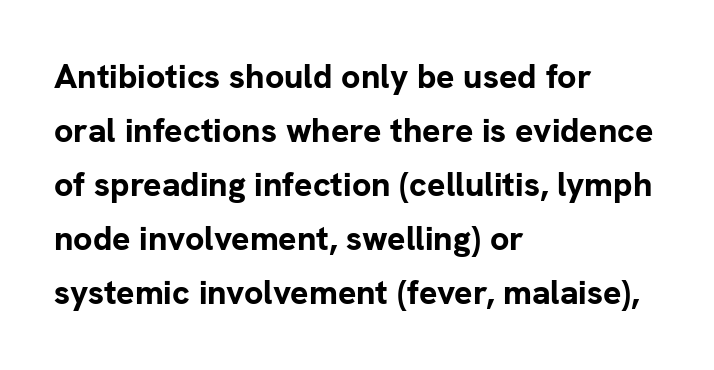
Q: Is the text bold? A: Yes.
Q: Is the text italic (slanted)? A: No, it is upright.
Q: Is the typeface a serif or a sans-serif typeface? A: Sans-serif.
Q: Is the text underlined? A: No.
Q: How is the paragraph aligned? A: Left-aligned.
Q: Is the spacing between letters normal or unusually wide? A: Normal.
Q: Is the spacing between lines tight, normal or loose? A: Normal.
Q: Width (condensed, normal, or wide)? A: Normal.
Q: Stroke contrast? A: Low.
Q: x-height? A: Medium.
Q: Monospaced? A: No.
